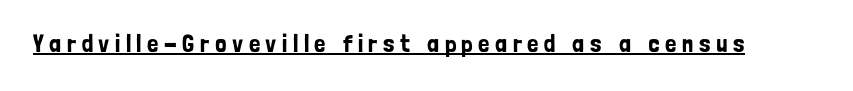
{"italic": "no", "underline": "yes", "letter_spacing": "wide", "letter_spacing_em": 0.22, "glyph_px": 25}
